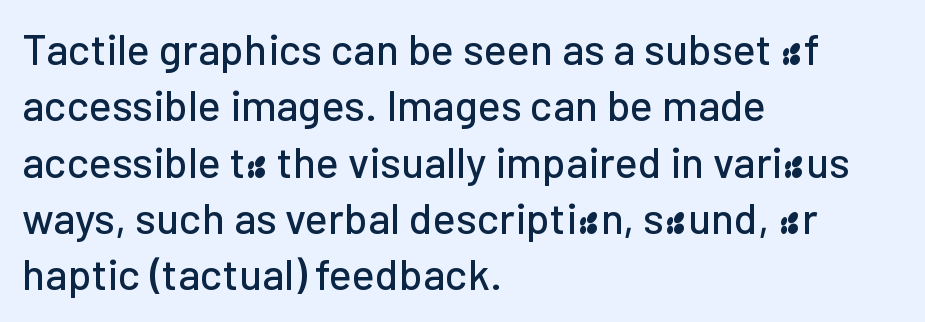
The lettering holds an erect, upright posture throughout. Does the type have serifs? No, each stem ends abruptly. Note the varied advance widths — an 'i' is clearly narrower than an 'm'. Normally led — the rows are evenly, conventionally spaced.
